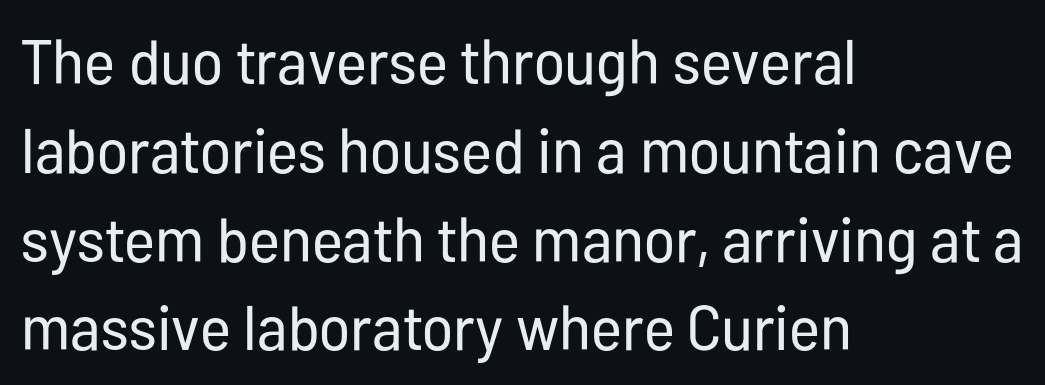
Q: Is the text bold? A: No.
Q: Is the text italic (slanted)? A: No, it is upright.
Q: Is the typeface a serif or a sans-serif typeface? A: Sans-serif.
Q: Is the text underlined? A: No.
Q: How is the paragraph aligned? A: Left-aligned.
Q: Is the spacing between letters normal or unusually wide? A: Normal.
Q: Is the spacing between lines tight, normal or loose? A: Normal.
Q: Width (condensed, normal, or wide)? A: Condensed.
Q: Stroke contrast? A: Low.
Q: x-height? A: Medium.
Q: Monospaced? A: No.
